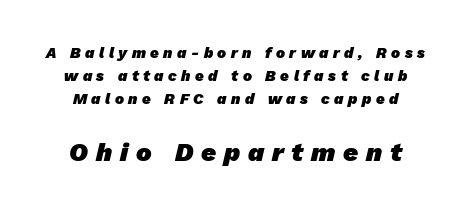
{"bold": "yes", "underline": "no", "line_spacing": "normal", "line_spacing_ratio": 1.55, "letter_spacing": "wide", "letter_spacing_em": 0.3, "larger_block": "second", "size_ratio": 1.73, "glyph_px": 26}
